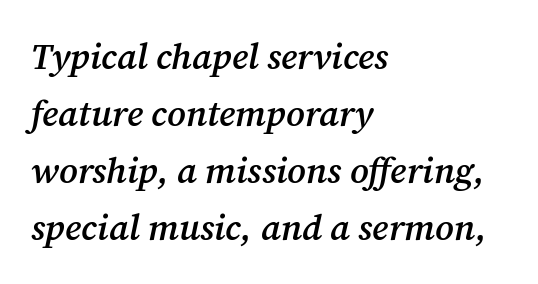
Q: Is the text bold? A: Semi-bold.
Q: Is the text italic (slanted)? A: Yes, it leans right by about 12 degrees.
Q: Is the typeface a serif or a sans-serif typeface? A: Serif.
Q: Is the text underlined? A: No.
Q: How is the paragraph aligned? A: Left-aligned.
Q: Is the spacing between letters normal or unusually wide? A: Normal.
Q: Is the spacing between lines tight, normal or loose? A: Normal.
Q: Width (condensed, normal, or wide)? A: Normal.
Q: Stroke contrast? A: Medium.
Q: x-height? A: Medium.
Q: Monospaced? A: No.
